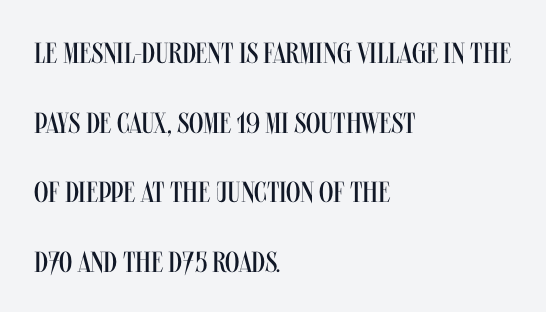
{"serif": "no", "italic": "no", "bold": "no", "weight": "regular", "width": "condensed", "stroke_contrast": "medium", "x_height": "large", "monospaced": "no", "underline": "no", "align": "left", "line_spacing": "loose", "line_spacing_ratio": 2.4, "letter_spacing": "normal", "letter_spacing_em": 0.0, "glyph_px": 29}
